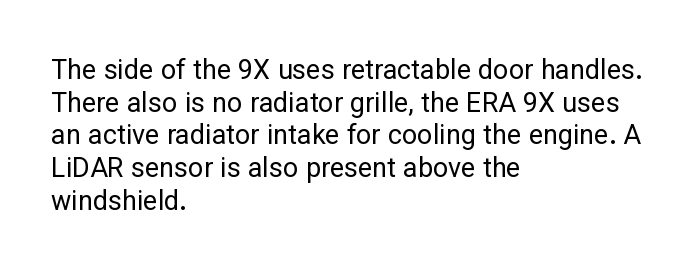
{"italic": "no", "bold": "no", "underline": "no", "align": "left", "line_spacing_ratio": 1.21, "letter_spacing": "normal", "letter_spacing_em": 0.0, "glyph_px": 27}
